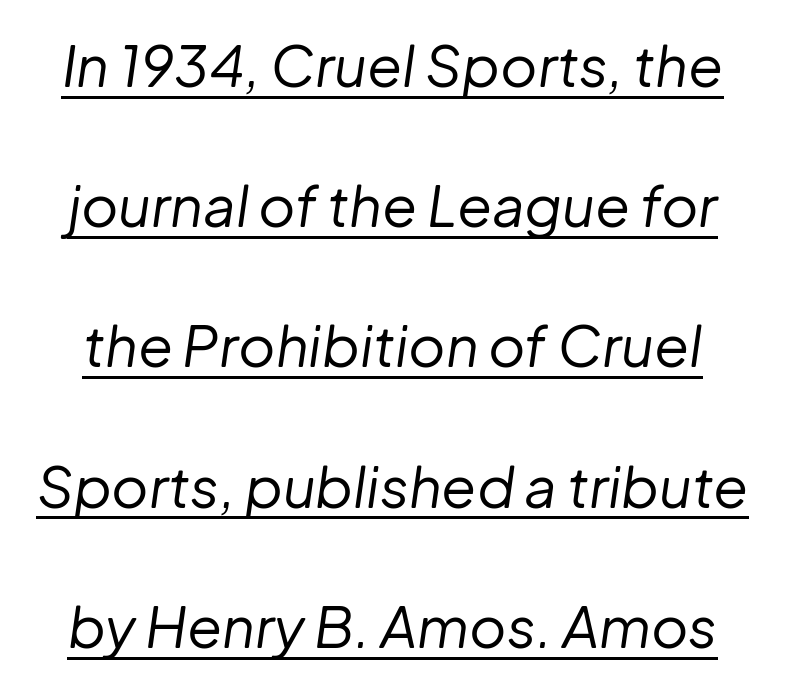
Q: Is the text bold? A: No.
Q: Is the text italic (slanted)? A: Yes, it leans right by about 8 degrees.
Q: Is the text underlined? A: Yes.
Q: Is the spacing between letters normal or unusually wide? A: Normal.
Q: Is the spacing between lines tight, normal or loose? A: Loose.
Q: Width (condensed, normal, or wide)? A: Normal.
Q: Stroke contrast? A: Low.
Q: x-height? A: Medium.
Q: Monospaced? A: No.
